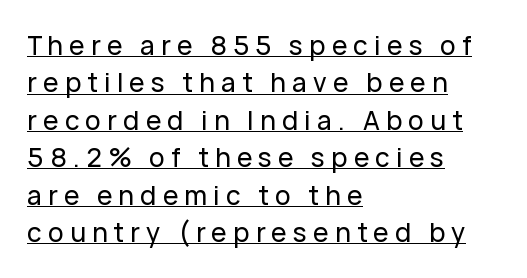
Between one letter and the next there's a generous, obvious gap. Short and long lines alike share a common starting point at left. The rendering uses the underline text-decoration. The rendering uses a moderate line-height, typical for paragraphs. This sample uses an upright cut, with every glyph sitting square on the baseline.
